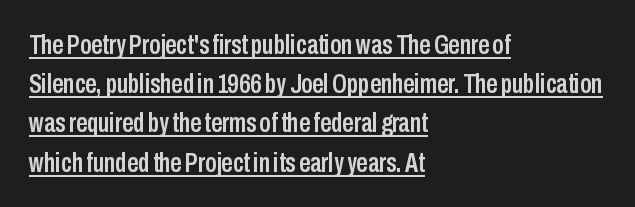
Is the letter spacing exaggerated? No — it looks like the ordinary default. Short and long lines alike share a common starting point at left. What's the leading like? Ordinary, nothing unusual. Think of a printed novel: that variable character pitch is what you see here. The letters carry no serifs — their stems end cleanly without finishing strokes.
